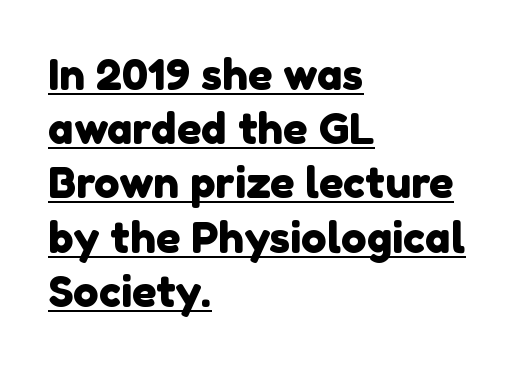
The image shows 43 px sans-serif type; set left-aligned, normal line spacing (1.26x), normal letter spacing, underlined; a medium x-height.
